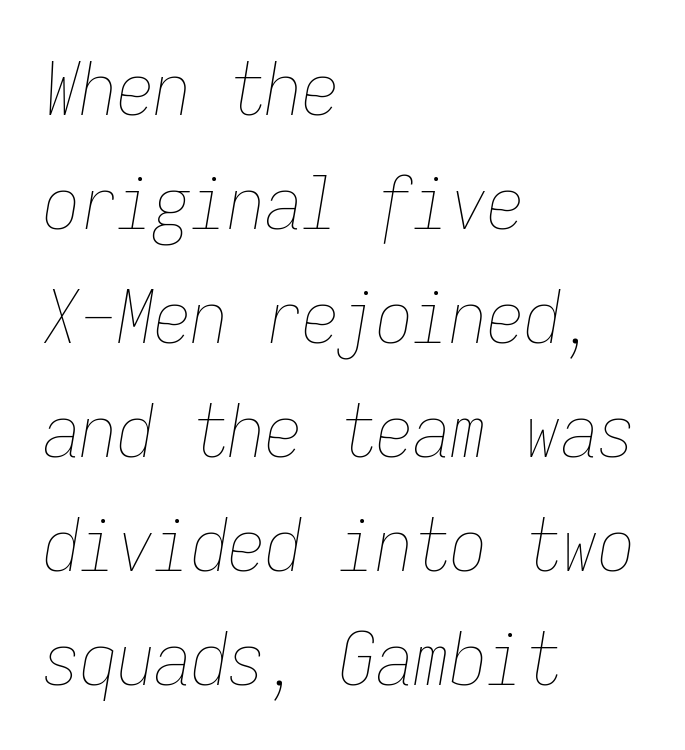
Q: Is the text bold? A: No.
Q: Is the text italic (slanted)? A: Yes, it leans right by about 9 degrees.
Q: Is the text underlined? A: No.
Q: How is the paragraph aligned? A: Left-aligned.
Q: Is the spacing between letters normal or unusually wide? A: Normal.
Q: Is the spacing between lines tight, normal or loose? A: Normal.
Q: Width (condensed, normal, or wide)? A: Condensed.
Q: Stroke contrast? A: Low.
Q: x-height? A: Medium.
Q: Monospaced? A: Yes.
